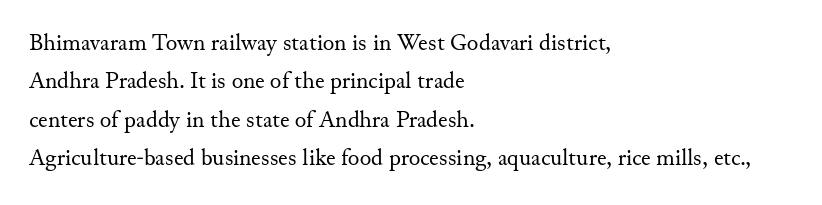
{"italic": "no", "bold": "no", "underline": "no", "align": "left", "line_spacing": "normal", "line_spacing_ratio": 1.6, "letter_spacing": "normal", "letter_spacing_em": 0.0, "glyph_px": 24}
